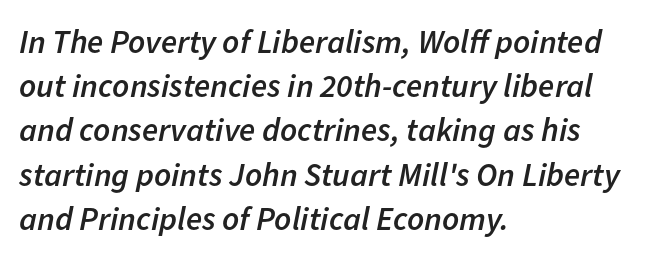
Q: Is the text bold? A: Semi-bold.
Q: Is the text italic (slanted)? A: Yes, it leans right by about 11 degrees.
Q: Is the text underlined? A: No.
Q: How is the paragraph aligned? A: Left-aligned.
Q: Is the spacing between letters normal or unusually wide? A: Normal.
Q: Is the spacing between lines tight, normal or loose? A: Normal.
Q: Width (condensed, normal, or wide)? A: Normal.
Q: Stroke contrast? A: Low.
Q: x-height? A: Medium.
Q: Monospaced? A: No.
